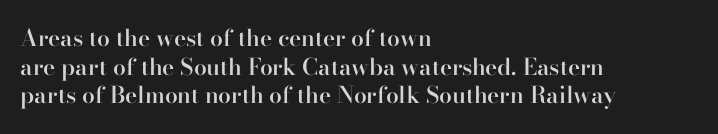
The specimen omits any rule beneath the text block's lines. The type sits square on the baseline with zero lean. This block has exactly the height ordinary leading produces. Does extra space separate the letters? No, they use regular spacing.
